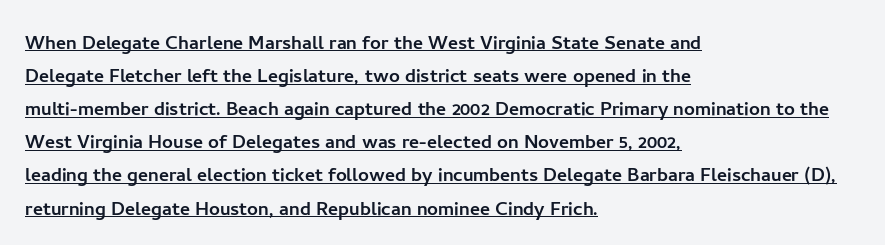
Q: Is the text italic (slanted)? A: No, it is upright.
Q: Is the text underlined? A: Yes.
Q: How is the paragraph aligned? A: Left-aligned.
Q: Is the spacing between letters normal or unusually wide? A: Normal.
Q: Is the spacing between lines tight, normal or loose? A: Normal.
